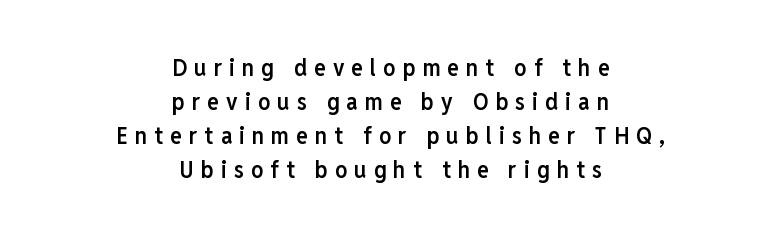
Typographic density is moderately raised because the face is semibold. The zone under the glyphs is completely vacant. The vertical gap from one line to the next is medium. Spacing between characters has been opened up far beyond the box default. Alignment: centered.
